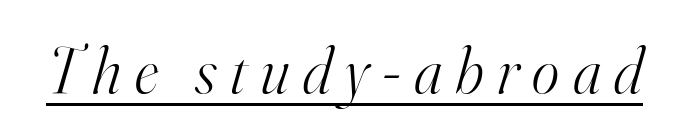
In terms of letterform style, serifs are clearly present. Note the varied advance widths — an 'i' is clearly narrower than an 'm'. Summary of weight: not heavy and not bold. Like a heading marked for emphasis, these lines bear an underscore.
